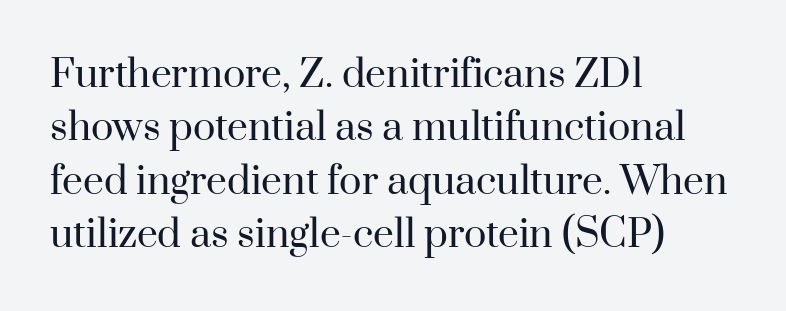
{"serif": "yes", "italic": "no", "bold": "no", "weight": "regular", "width": "normal", "stroke_contrast": "high", "x_height": "small", "monospaced": "no", "underline": "no", "align": "left", "line_spacing": "normal", "line_spacing_ratio": 1.44, "letter_spacing": "normal", "letter_spacing_em": 0.0, "glyph_px": 37}
